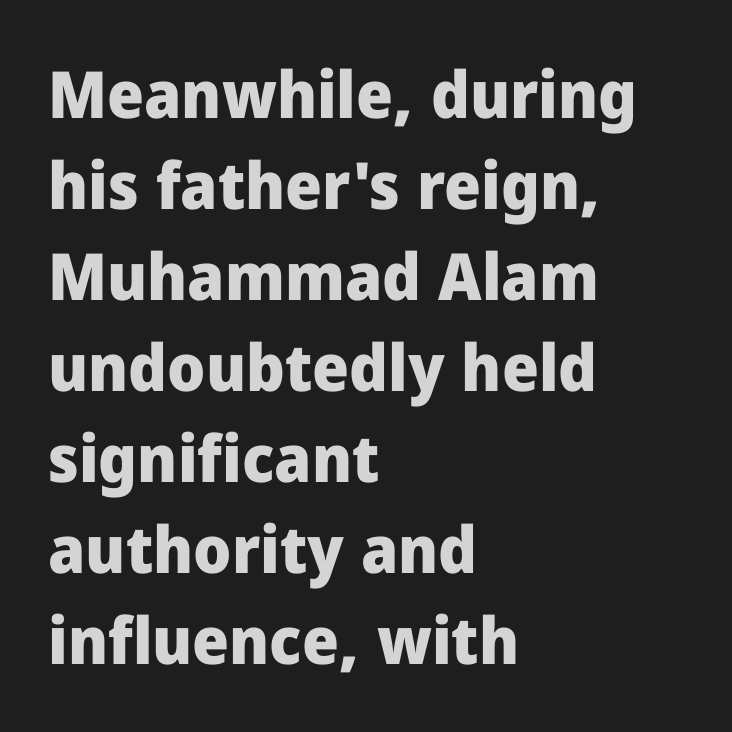
Line starts are locked; line ends wander. This sample uses a sans-serif face. Tracking value appears to be zero — textbook default spacing. Check the space under the baseline: it is left empty.
